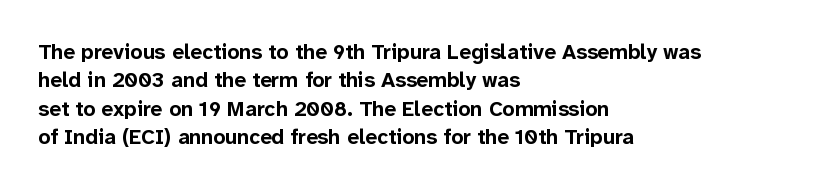
The lines in this sample share a left origin and differ only in where they stop. The block of text has a typical density, with ordinary space between rows. Posture: upright roman. The characters look thick and weighty, a clear bold. Letters rest on an invisible, unmarked baseline. There is no visible air inserted between adjacent glyphs.
